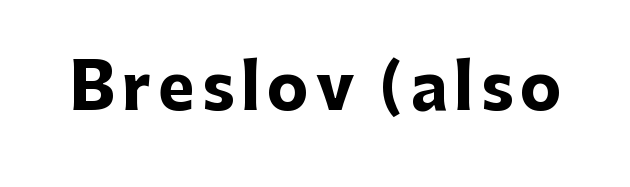
Q: Is the text bold? A: Yes.
Q: Is the text italic (slanted)? A: No, it is upright.
Q: Is the typeface a serif or a sans-serif typeface? A: Sans-serif.
Q: Is the text underlined? A: No.
Q: Width (condensed, normal, or wide)? A: Normal.
Q: Stroke contrast? A: Low.
Q: x-height? A: Medium.
Q: Monospaced? A: No.
